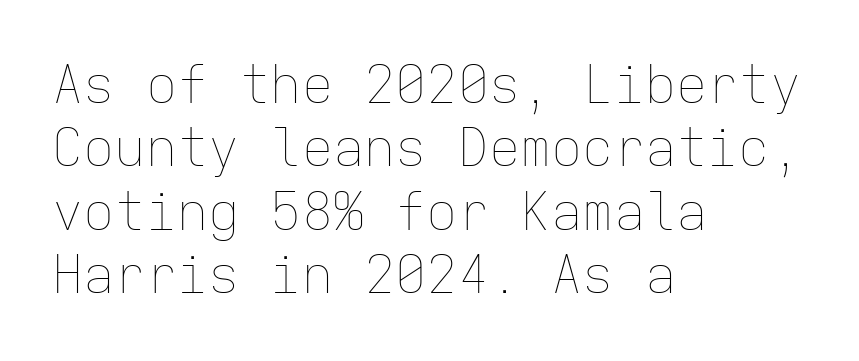
{"italic": "no", "bold": "no", "weight": "thin", "width": "normal", "stroke_contrast": "low", "x_height": "medium", "monospaced": "yes", "underline": "no", "align": "left", "line_spacing_ratio": 1.22, "letter_spacing": "normal", "letter_spacing_em": 0.0, "glyph_px": 52}
